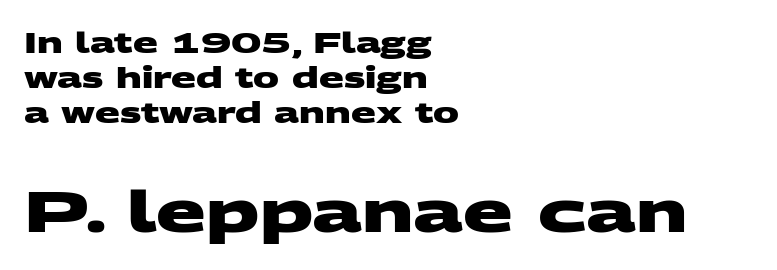
Nothing unusual about the tracking: characters are spaced as the font intends. Do the characters align in a grid? No, the font is proportional. Grotesque or geometric, the face here clearly has no serifs. A student would call this left alignment; a typographer would say flush left, rag right. A student would notice the bottom passage is typeset larger than what precedes it.
